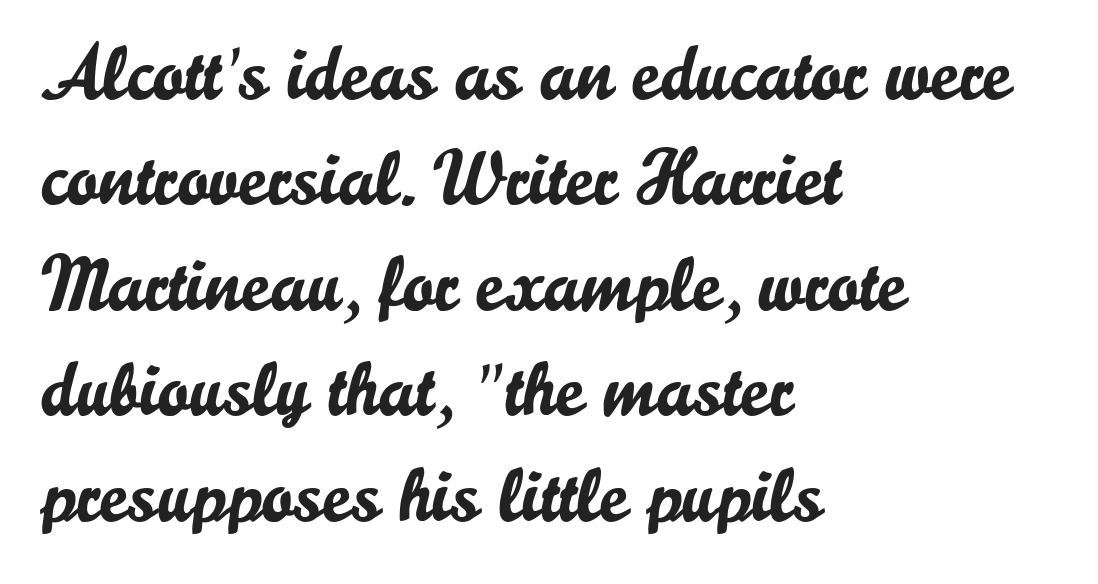
This sample is left-justified, so line endings fall wherever the words run out. These lines are composed in type without serifs. There is no visible air inserted between adjacent glyphs. Varying glyph widths throughout — classic text-font behaviour.
